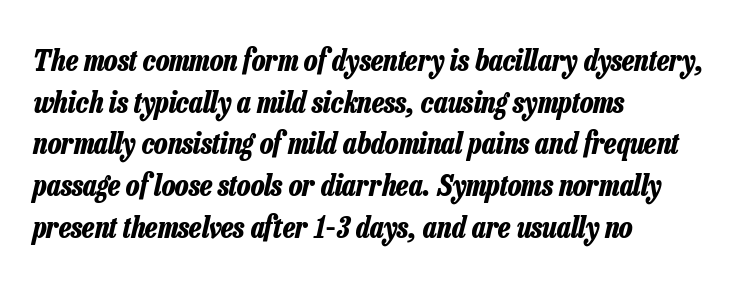
The image shows 30 px bold, condensed type, italic (leaning right); set left-aligned, normal line spacing (1.39x), normal letter spacing, not underlined; low stroke contrast and a medium x-height.
